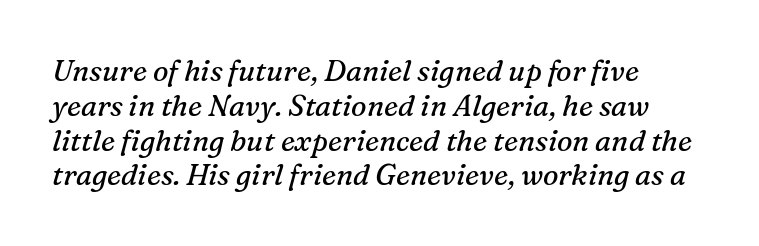
Stems and bowls with no extra thickness — not bold. One-word summary of the alignment: left. Underline: absent. Italic: yes, the glyphs are oblique. Check where the strokes stop: tiny serifs finish them off. Each letter keeps its own natural width here, so spacing adapts to shape.
